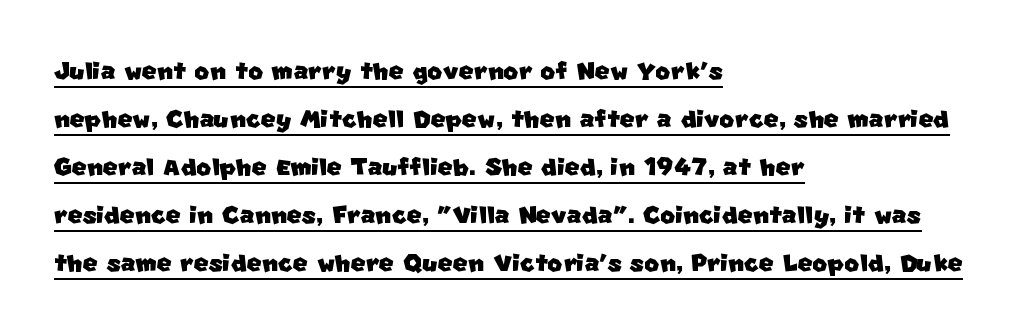
Successive baselines arrive at the customary interval. Note the varied advance widths — an 'i' is clearly narrower than an 'm'. Notice how a bar underscores the lettering throughout. The type is set solid horizontally, with unmodified tracking.
